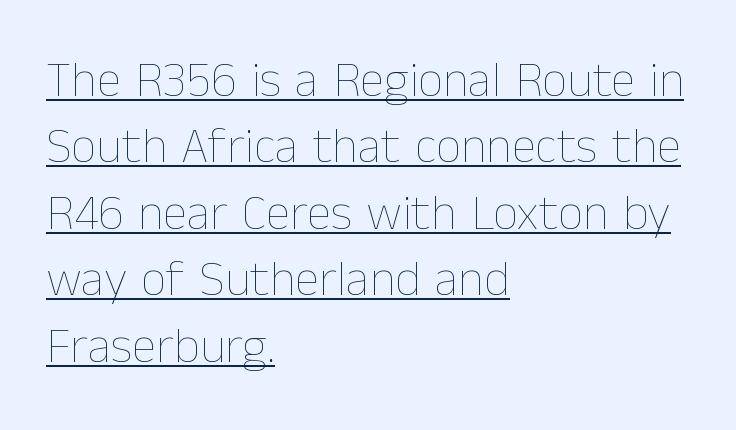
Q: Is the text bold? A: No.
Q: Is the text italic (slanted)? A: No, it is upright.
Q: Is the text underlined? A: Yes.
Q: How is the paragraph aligned? A: Left-aligned.
Q: Is the spacing between letters normal or unusually wide? A: Normal.
Q: Is the spacing between lines tight, normal or loose? A: Normal.
Q: Width (condensed, normal, or wide)? A: Normal.
Q: Stroke contrast? A: Low.
Q: x-height? A: Medium.
Q: Monospaced? A: No.
